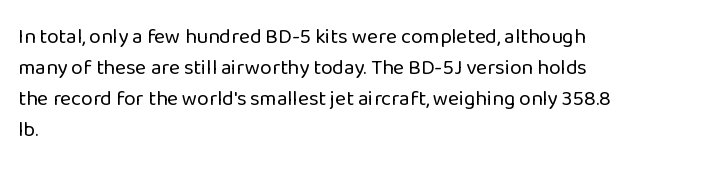
The image shows 21 px text type, upright; set left-aligned, normal line spacing (1.47x), normal letter spacing, not underlined.
